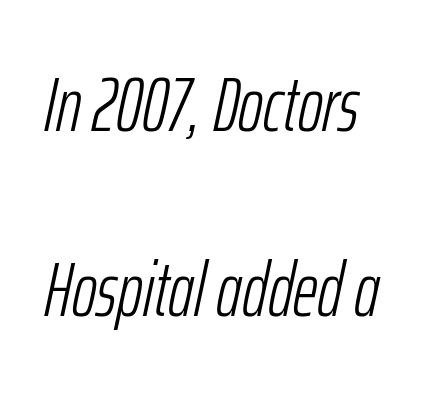
This block would shrink considerably if given ordinary leading; it's expanded now. The letters advance in unequal steps, a hallmark of proportional type. This sample is left-justified, so line endings fall wherever the words run out. The passage shown is not bold in any degree.
